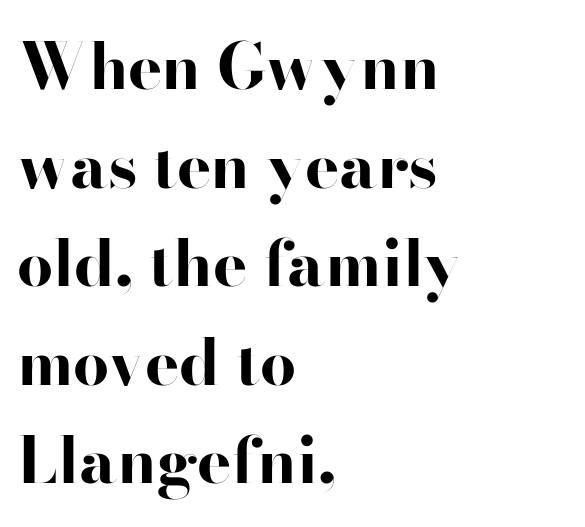
Underlining? Definitely not there. This rendering employs a face without finishing strokes, i.e., a sans-serif. Leftover space on each line is placed entirely after the last word. Do the characters align in a grid? No, the font is proportional. The rows are spaced the way most documents space them.
